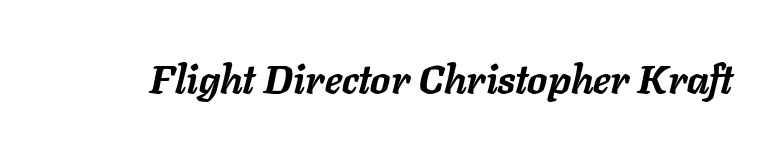
Q: Is the text bold? A: Yes.
Q: Is the text italic (slanted)? A: Yes, it leans right by about 11 degrees.
Q: Is the text underlined? A: No.
Q: Is the spacing between letters normal or unusually wide? A: Normal.
Q: Width (condensed, normal, or wide)? A: Normal.
Q: Stroke contrast? A: Low.
Q: x-height? A: Medium.
Q: Monospaced? A: No.
